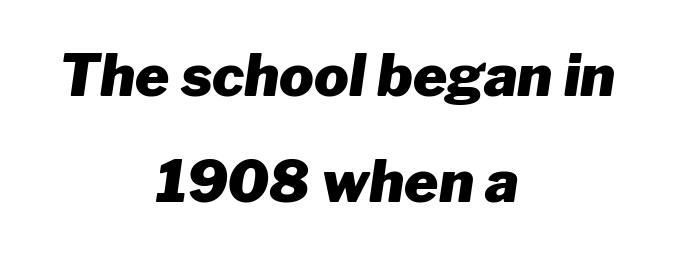
{"italic": "yes", "lean": "right", "slant_degrees": 8, "bold": "yes", "weight": "heavy", "width": "normal", "stroke_contrast": "low", "x_height": "medium", "monospaced": "no", "underline": "no", "align": "center", "line_spacing_ratio": 1.83, "letter_spacing": "normal", "letter_spacing_em": 0.0, "glyph_px": 58}
